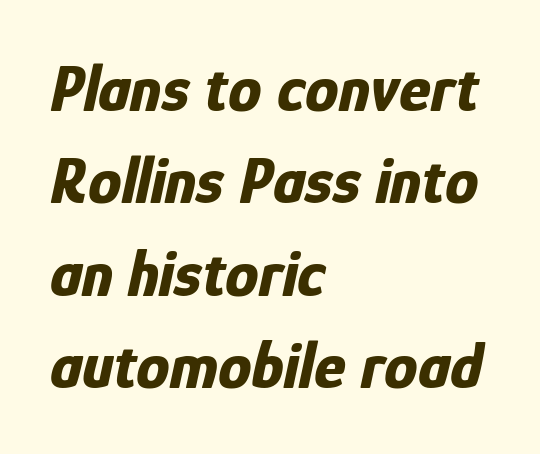
{"italic": "yes", "lean": "right", "slant_degrees": 12, "bold": "yes", "weight": "bold", "width": "condensed", "stroke_contrast": "low", "x_height": "medium", "monospaced": "no", "underline": "no", "align": "left", "line_spacing": "normal", "line_spacing_ratio": 1.38, "letter_spacing": "normal", "letter_spacing_em": 0.0, "glyph_px": 67}
